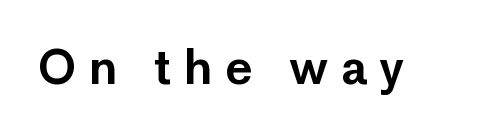
Nothing sits at the stroke ends, so this counts as sans-serif. Loose tracking; the words dissolve into strings of separated letters. Beneath every word, the page is bare. A typesetter would mark this as roman, not italic. Do the characters align in a grid? No, the font is proportional.
